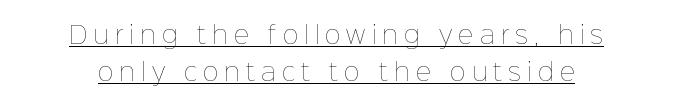
The image shows 24 px text type, upright; set normal line spacing (1.53x), unusually wide letter spacing (+0.25 em), underlined.
